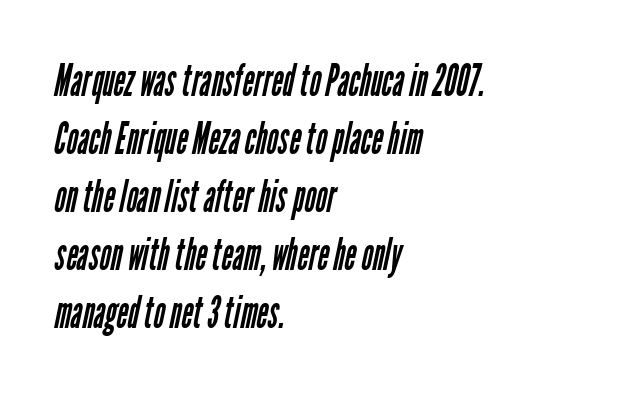
The image shows 44 px regular-weight, condensed sans-serif type; set left-aligned, normal line spacing (1.32x), normal letter spacing, not underlined; low stroke contrast and a medium x-height.
